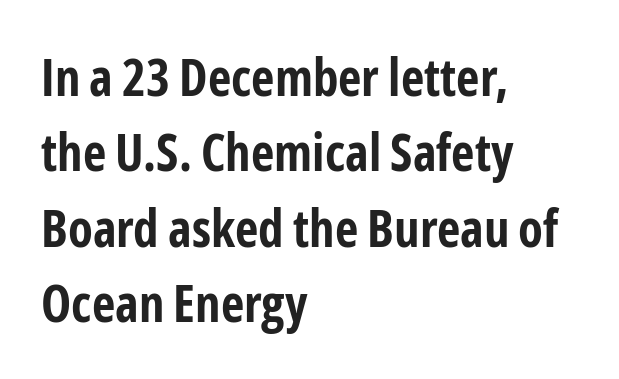
{"serif": "no", "italic": "no", "bold": "yes", "weight": "bold", "width": "condensed", "stroke_contrast": "low", "x_height": "medium", "monospaced": "no", "underline": "no", "align": "left", "line_spacing": "normal", "line_spacing_ratio": 1.48, "letter_spacing": "normal", "letter_spacing_em": 0.0, "glyph_px": 51}
